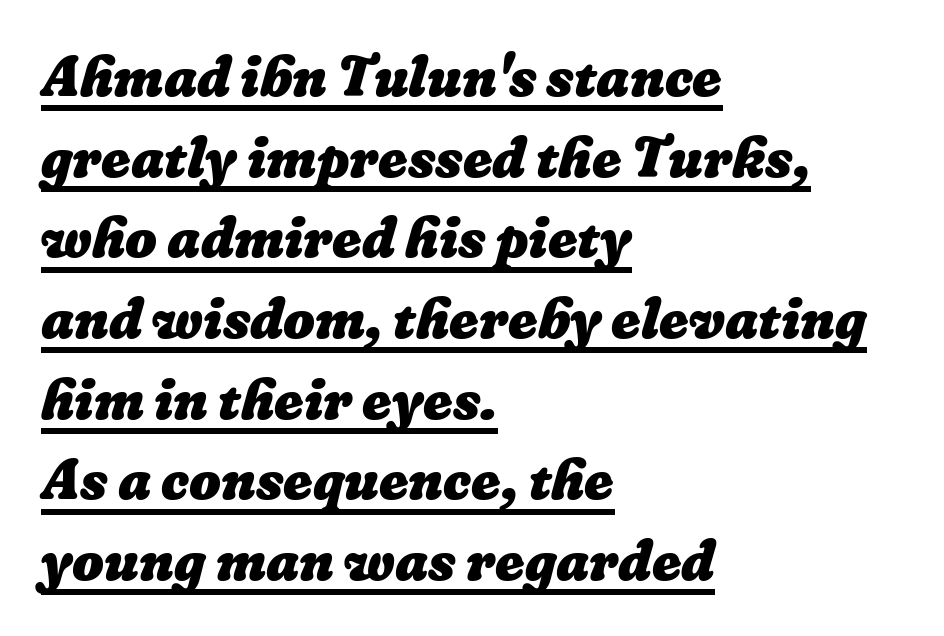
Q: Is the text bold? A: Yes.
Q: Is the text underlined? A: Yes.
Q: How is the paragraph aligned? A: Left-aligned.
Q: Is the spacing between letters normal or unusually wide? A: Normal.
Q: Is the spacing between lines tight, normal or loose? A: Normal.
Q: Width (condensed, normal, or wide)? A: Normal.
Q: Stroke contrast? A: Low.
Q: x-height? A: Medium.
Q: Monospaced? A: No.
